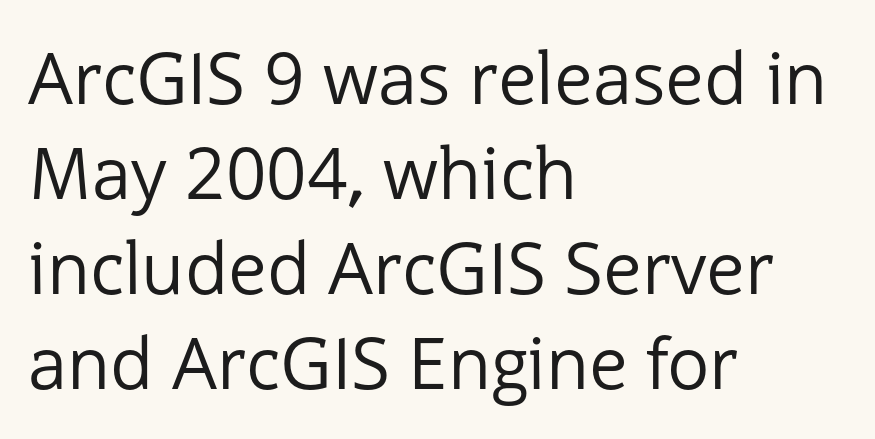
{"serif": "no", "italic": "no", "bold": "no", "weight": "regular", "width": "normal", "stroke_contrast": "low", "x_height": "medium", "monospaced": "no", "underline": "no", "align": "left", "line_spacing": "normal", "line_spacing_ratio": 1.34, "letter_spacing": "normal", "letter_spacing_em": 0.0, "glyph_px": 71}
